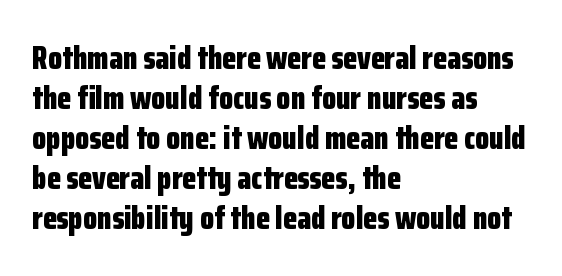
{"serif": "no", "italic": "no", "bold": "yes", "weight": "bold", "width": "condensed", "stroke_contrast": "low", "x_height": "medium", "monospaced": "no", "underline": "no", "align": "left", "line_spacing": "normal", "line_spacing_ratio": 1.25, "letter_spacing": "normal", "letter_spacing_em": 0.0, "glyph_px": 32}
